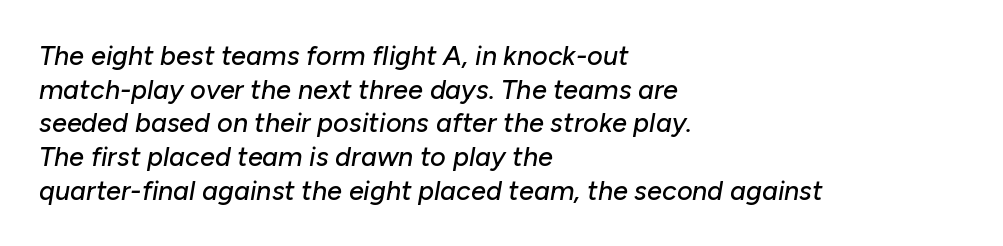
The image shows 27 px text type, italic (leaning right); set left-aligned, normal line spacing (1.25x), normal letter spacing, not underlined.
